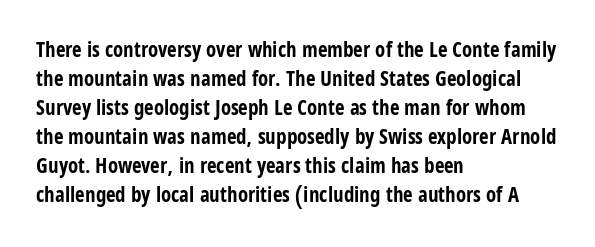
Q: Is the text bold? A: Yes.
Q: Is the text italic (slanted)? A: No, it is upright.
Q: Is the text underlined? A: No.
Q: How is the paragraph aligned? A: Left-aligned.
Q: Is the spacing between letters normal or unusually wide? A: Normal.
Q: Is the spacing between lines tight, normal or loose? A: Normal.
